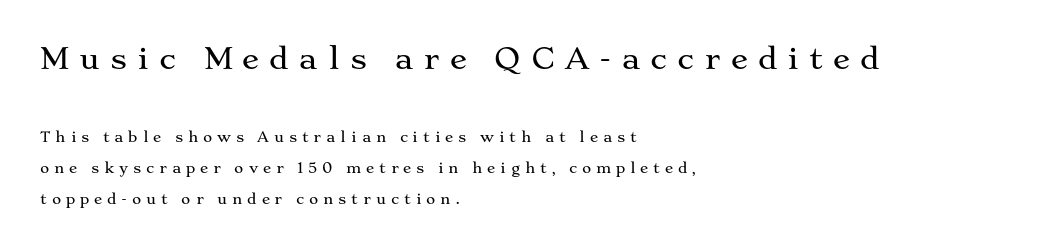
The image shows 29 px wide serif type, upright; set left-aligned, loose line spacing (2.23x), unusually wide letter spacing (+0.34 em), not underlined; the first (top) block is 2.07x larger; medium stroke contrast and a medium x-height.
